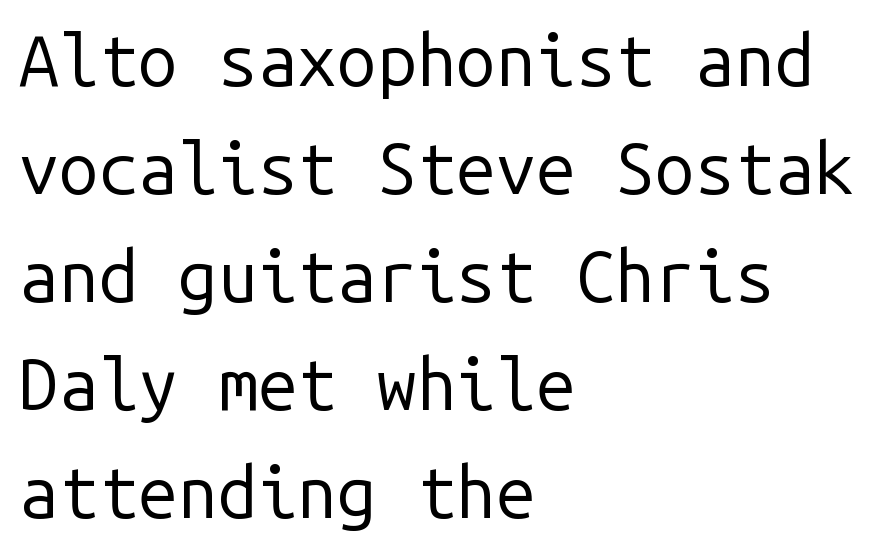
{"serif": "no", "italic": "no", "bold": "no", "weight": "regular", "width": "normal", "stroke_contrast": "low", "x_height": "medium", "monospaced": "yes", "underline": "no", "align": "left", "line_spacing": "normal", "line_spacing_ratio": 1.52, "letter_spacing": "normal", "letter_spacing_em": 0.0, "glyph_px": 71}
